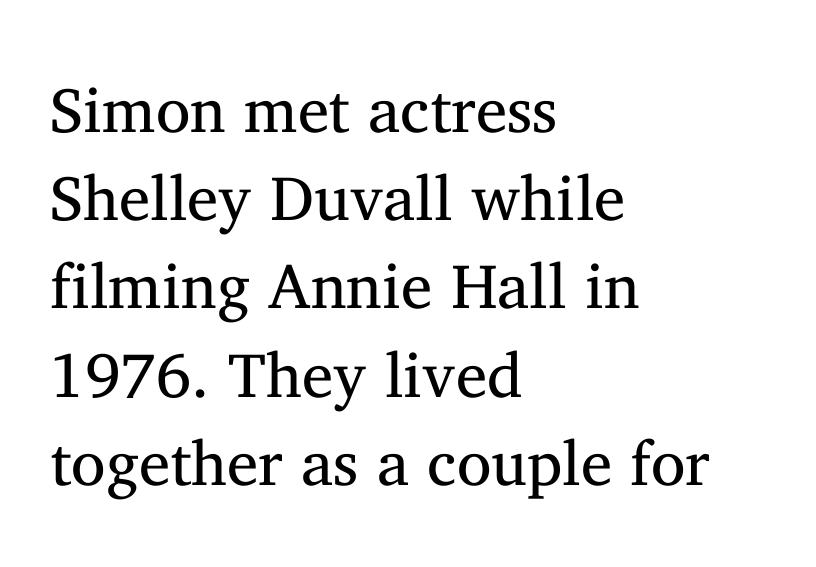
When letters stand straight like this, we call the style roman or upright. Each row of text sits above clean, open space. The letters advance in unequal steps, a hallmark of proportional type. The letters sit at their default tracking, neither squeezed nor spread. In terms of letterform style, serifs are clearly present.
